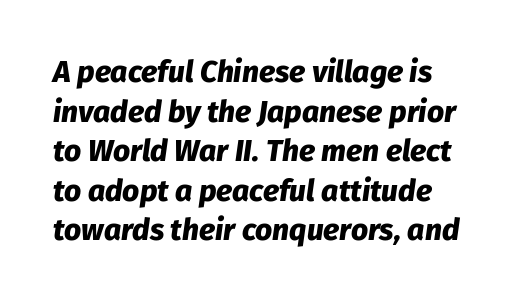
The image shows 30 px heavy type, italic (leaning right); set left-aligned, normal line spacing (1.32x), normal letter spacing, not underlined; low stroke contrast and a medium x-height.
